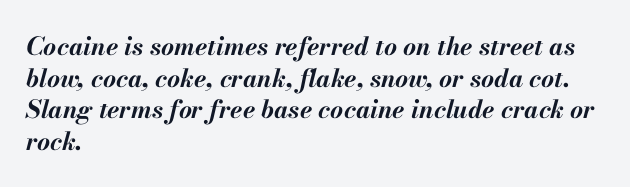
The image shows 25 px bold type, italic (leaning right); set left-aligned, normal line spacing (1.27x), normal letter spacing, not underlined.
